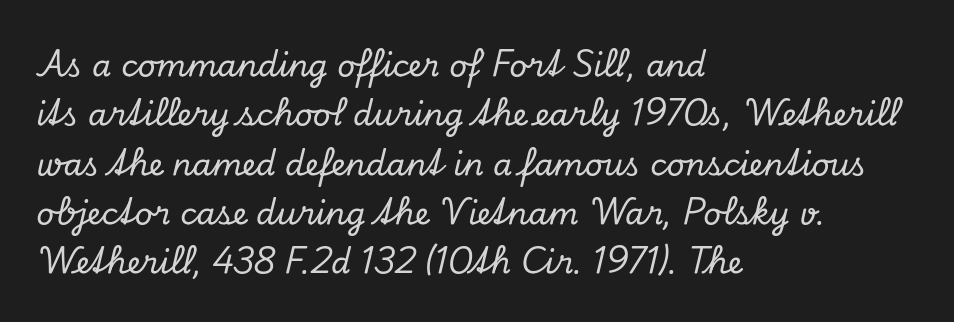
Q: Is the text italic (slanted)? A: Yes, it leans right by about 13 degrees.
Q: Is the typeface a serif or a sans-serif typeface? A: Serif.
Q: Is the text underlined? A: No.
Q: How is the paragraph aligned? A: Left-aligned.
Q: Is the spacing between letters normal or unusually wide? A: Normal.
Q: Is the spacing between lines tight, normal or loose? A: Normal.
Q: Width (condensed, normal, or wide)? A: Normal.
Q: Stroke contrast? A: Low.
Q: x-height? A: Small.
Q: Monospaced? A: No.
